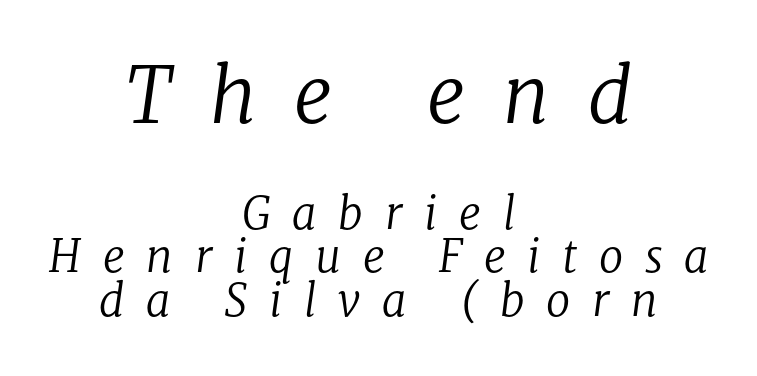
{"serif": "yes", "italic": "yes", "lean": "right", "slant_degrees": 8, "bold": "no", "weight": "regular", "width": "normal", "stroke_contrast": "low", "x_height": "medium", "monospaced": "no", "underline": "no", "align": "center", "line_spacing": "tight", "line_spacing_ratio": 0.99, "letter_spacing": "wide", "letter_spacing_em": 0.49, "larger_block": "first", "size_ratio": 1.75, "glyph_px": 77}
